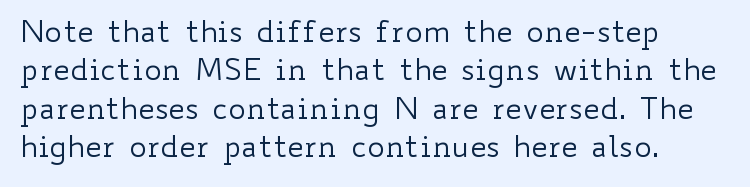
The image shows 30 px regular-weight, wide type, upright; set normal line spacing (1.28x), normal letter spacing, not underlined; low stroke contrast and a small x-height.
